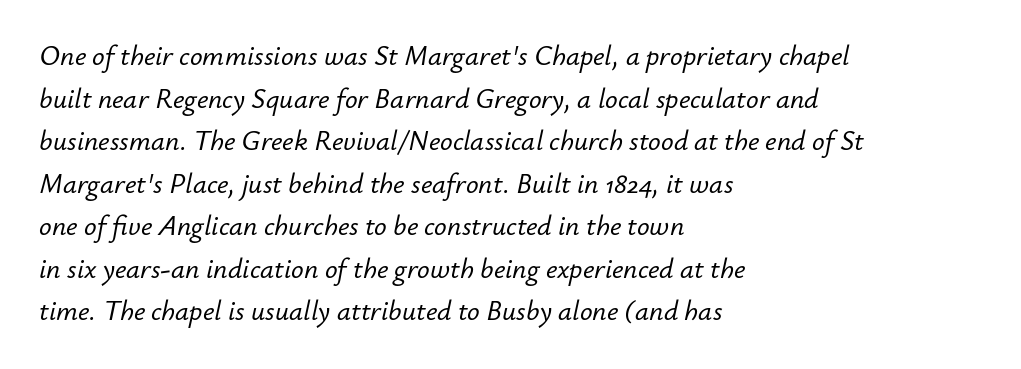
These lines stack with their left ends in a neat column. Varying glyph widths throughout — classic text-font behaviour. A clean baseline with only descenders dipping below it. If you measured baseline to baseline, you'd find a middling distance. It's the slanting kind of type.
